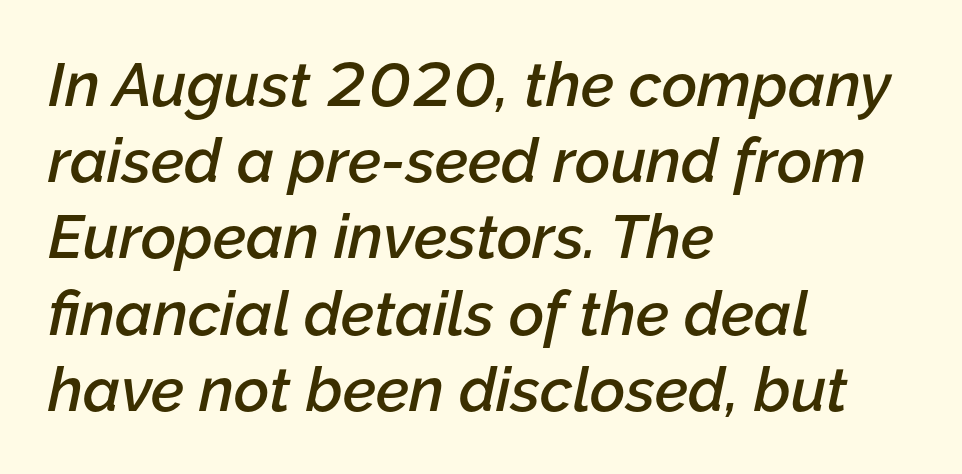
The image shows 61 px semibold type, italic (leaning right); set left-aligned, normal line spacing (1.25x), normal letter spacing, not underlined; low stroke contrast and a medium x-height.
